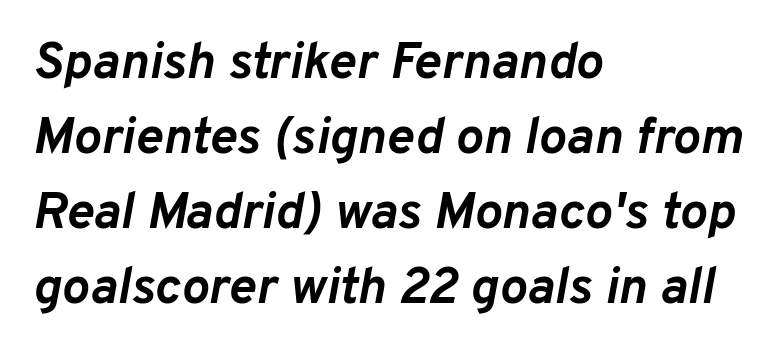
{"italic": "yes", "lean": "right", "slant_degrees": 10, "bold": "yes", "weight": "semibold", "width": "normal", "stroke_contrast": "low", "x_height": "medium", "monospaced": "no", "underline": "no", "align": "left", "line_spacing": "normal", "line_spacing_ratio": 1.44, "letter_spacing": "normal", "letter_spacing_em": 0.0, "glyph_px": 52}
